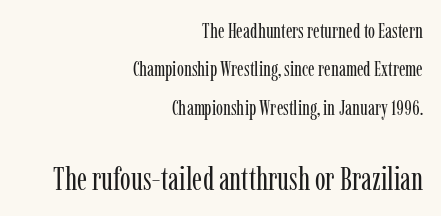
Q: Is the text bold? A: No.
Q: Is the text italic (slanted)? A: No, it is upright.
Q: Is the typeface a serif or a sans-serif typeface? A: Serif.
Q: Is the text underlined? A: No.
Q: How is the paragraph aligned? A: Right-aligned.
Q: Is the spacing between letters normal or unusually wide? A: Normal.
Q: Which block of text is set in a larger size, the first (top) or the second (bottom)? A: The second (bottom) one.
Q: Width (condensed, normal, or wide)? A: Condensed.
Q: Stroke contrast? A: Low.
Q: x-height? A: Medium.
Q: Monospaced? A: No.
